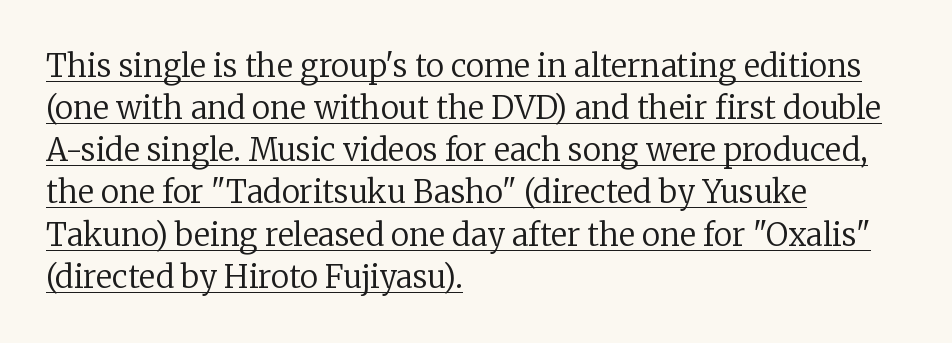
Is the type heavy? It reads as light-to-regular instead. You could not count columns in this text — the font is proportionally spaced. The setting favours the left margin, as ordinary paragraphs usually do. What's the leading like? Ordinary, nothing unusual.
